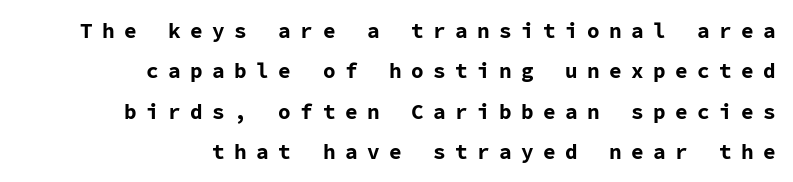
Summary of vertical rhythm: relaxed, with wide interline spacing. Layout note: lines flush right. Pretty heavy lettering here — definitely bold. Substantial extra tracking has been applied to these lines.
